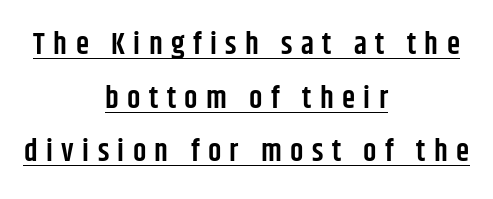
Observe the absence of serifs on each vertical stroke in this sample. As a designer I'd log this as weight 600, semibold. You could only call the tracking loose — the letters float apart. Each letter keeps its own natural width here, so spacing adapts to shape.
